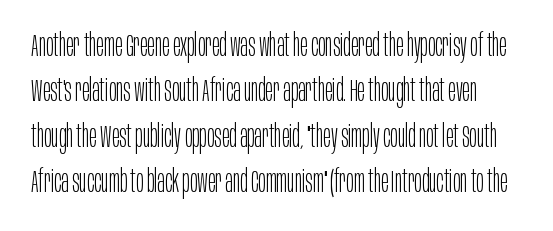
Q: Is the text bold? A: No.
Q: Is the text italic (slanted)? A: No, it is upright.
Q: Is the typeface a serif or a sans-serif typeface? A: Sans-serif.
Q: Is the text underlined? A: No.
Q: Is the spacing between letters normal or unusually wide? A: Normal.
Q: Is the spacing between lines tight, normal or loose? A: Normal.
Q: Width (condensed, normal, or wide)? A: Condensed.
Q: Stroke contrast? A: Low.
Q: x-height? A: Large.
Q: Monospaced? A: No.
